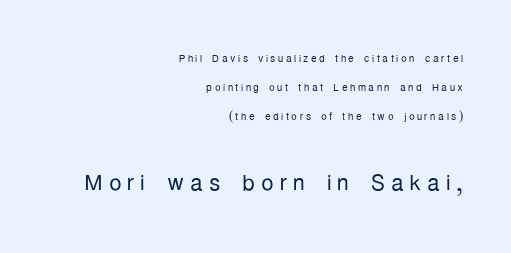
{"serif": "no", "italic": "no", "bold": "no", "weight": "light", "width": "condensed", "stroke_contrast": "low", "x_height": "medium", "monospaced": "no", "underline": "no", "align": "right", "line_spacing": "loose", "line_spacing_ratio": 2.08, "larger_block": "second", "size_ratio": 2.21, "glyph_px": 31}
